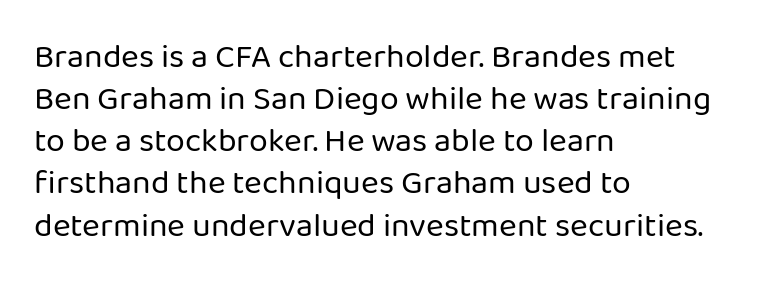
The image shows 34 px regular-weight sans-serif type, upright; set left-aligned, line spacing 1.24x, normal letter spacing, not underlined; low stroke contrast and a medium x-height.
